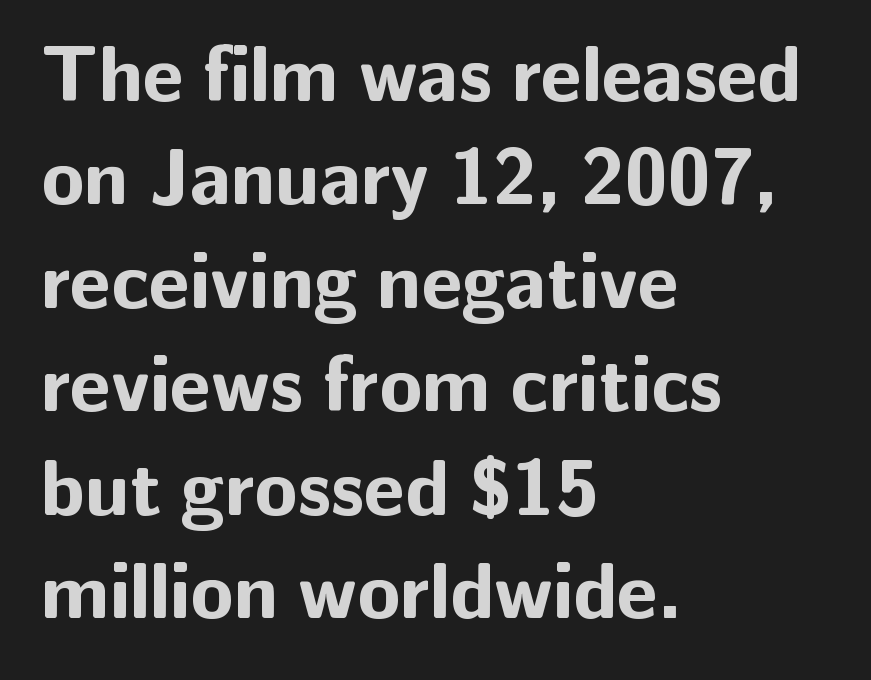
{"serif": "no", "italic": "no", "bold": "yes", "weight": "bold", "width": "normal", "stroke_contrast": "low", "x_height": "medium", "monospaced": "no", "underline": "no", "align": "left", "line_spacing": "normal", "line_spacing_ratio": 1.31, "letter_spacing": "normal", "letter_spacing_em": 0.0, "glyph_px": 79}
